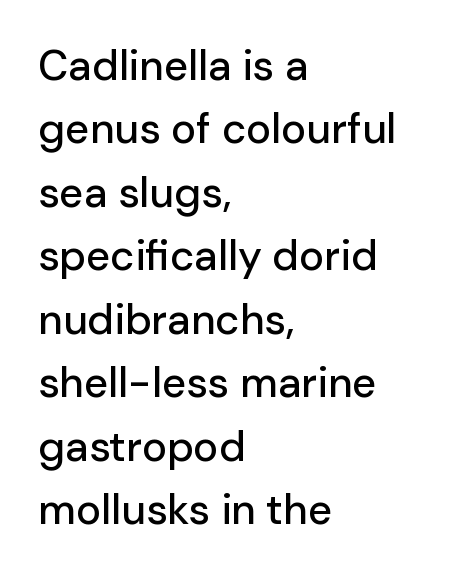
Q: Is the text italic (slanted)? A: No, it is upright.
Q: Is the typeface a serif or a sans-serif typeface? A: Sans-serif.
Q: Is the text underlined? A: No.
Q: How is the paragraph aligned? A: Left-aligned.
Q: Is the spacing between letters normal or unusually wide? A: Normal.
Q: Is the spacing between lines tight, normal or loose? A: Normal.
Q: Width (condensed, normal, or wide)? A: Normal.
Q: Stroke contrast? A: Low.
Q: x-height? A: Medium.
Q: Monospaced? A: No.
